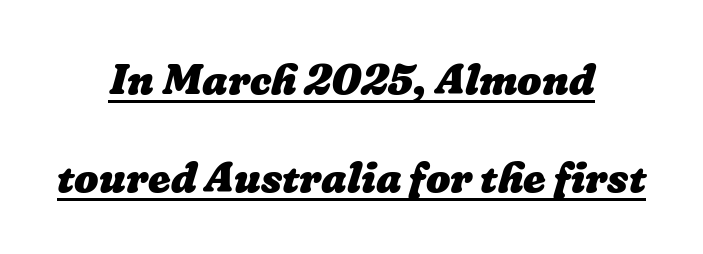
Q: Is the text bold? A: Yes.
Q: Is the text underlined? A: Yes.
Q: How is the paragraph aligned? A: Centered.
Q: Is the spacing between letters normal or unusually wide? A: Normal.
Q: Is the spacing between lines tight, normal or loose? A: Loose.
Q: Width (condensed, normal, or wide)? A: Normal.
Q: Stroke contrast? A: Low.
Q: x-height? A: Medium.
Q: Monospaced? A: No.
